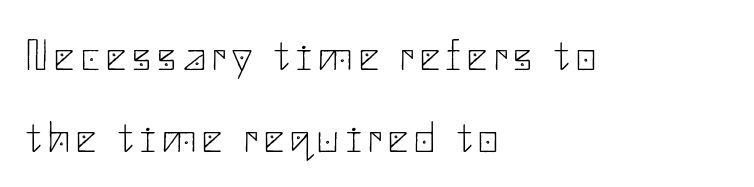
{"serif": "no", "italic": "no", "bold": "no", "weight": "thin", "width": "normal", "stroke_contrast": "low", "x_height": "small", "underline": "no", "align": "left", "line_spacing_ratio": 1.86, "glyph_px": 44}
